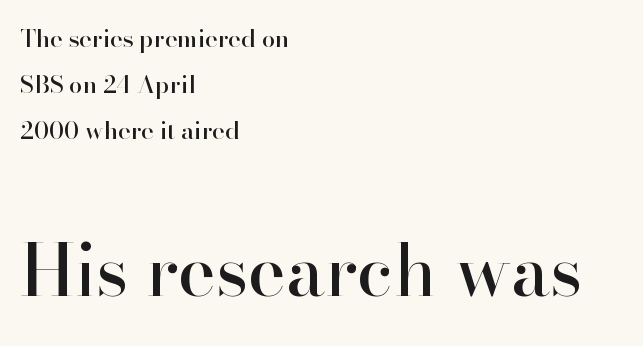
Q: Is the text italic (slanted)? A: No, it is upright.
Q: Is the typeface a serif or a sans-serif typeface? A: Serif.
Q: Is the text underlined? A: No.
Q: How is the paragraph aligned? A: Left-aligned.
Q: Is the spacing between letters normal or unusually wide? A: Normal.
Q: Is the spacing between lines tight, normal or loose? A: Loose.
Q: Which block of text is set in a larger size, the first (top) or the second (bottom)? A: The second (bottom) one.
Q: Width (condensed, normal, or wide)? A: Normal.
Q: Stroke contrast? A: High.
Q: x-height? A: Small.
Q: Monospaced? A: No.
